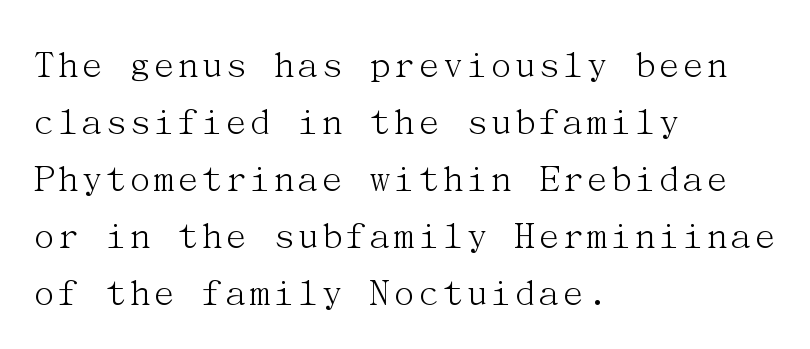
{"serif": "yes", "italic": "no", "bold": "no", "weight": "light", "width": "normal", "stroke_contrast": "medium", "x_height": "medium", "underline": "no", "align": "left", "line_spacing": "normal", "line_spacing_ratio": 1.39, "letter_spacing": "normal", "letter_spacing_em": 0.0, "glyph_px": 41}
